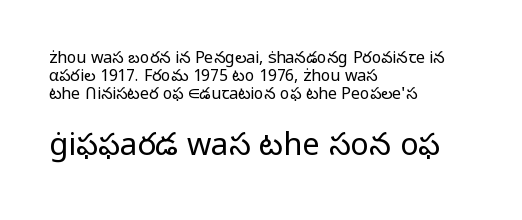
The image shows 31 px light sans-serif type, upright; set left-aligned, tight line spacing (1.13x), normal letter spacing, not underlined; the second (bottom) block is 1.94x larger; low stroke contrast and a medium x-height.
